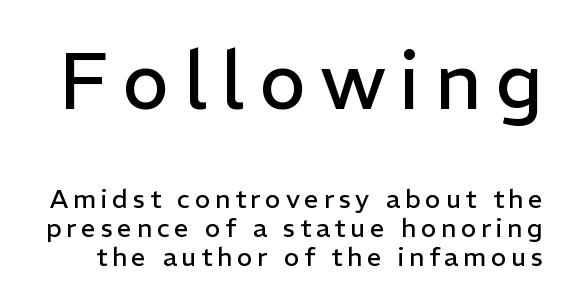
Q: Is the text bold? A: No.
Q: Is the text italic (slanted)? A: No, it is upright.
Q: Is the typeface a serif or a sans-serif typeface? A: Sans-serif.
Q: Is the text underlined? A: No.
Q: Is the spacing between lines tight, normal or loose? A: Tight.
Q: Which block of text is set in a larger size, the first (top) or the second (bottom)? A: The first (top) one.
Q: Width (condensed, normal, or wide)? A: Normal.
Q: Stroke contrast? A: Low.
Q: x-height? A: Medium.
Q: Monospaced? A: No.
